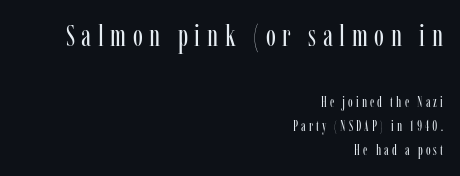
{"serif": "yes", "italic": "no", "bold": "no", "weight": "regular", "width": "condensed", "stroke_contrast": "low", "x_height": "medium", "monospaced": "no", "underline": "no", "align": "right", "line_spacing_ratio": 1.72, "letter_spacing": "wide", "letter_spacing_em": 0.22, "larger_block": "first", "size_ratio": 2.14, "glyph_px": 30}
